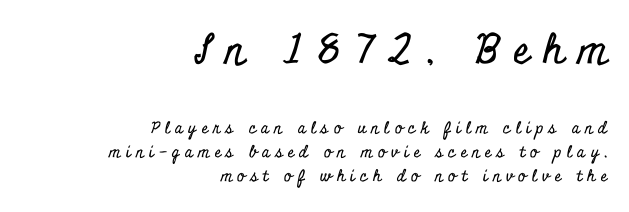
The image shows 41 px condensed serif type; set right-aligned, normal line spacing (1.51x), unusually wide letter spacing (+0.33 em), not underlined; the first (top) block is 2.56x larger; low stroke contrast and a small x-height.
